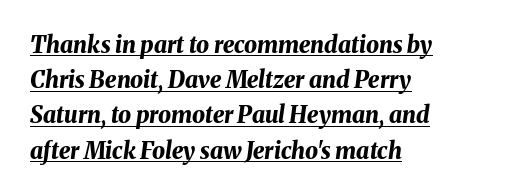
{"italic": "yes", "lean": "right", "slant_degrees": 8, "bold": "yes", "underline": "yes", "align": "left", "line_spacing": "normal", "line_spacing_ratio": 1.53, "letter_spacing": "normal", "letter_spacing_em": 0.0, "glyph_px": 23}
